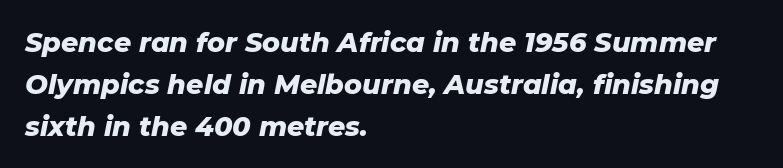
Q: Is the text bold? A: Yes.
Q: Is the text italic (slanted)? A: Yes, it leans right by about 11 degrees.
Q: Is the text underlined? A: No.
Q: How is the paragraph aligned? A: Left-aligned.
Q: Is the spacing between letters normal or unusually wide? A: Normal.
Q: Is the spacing between lines tight, normal or loose? A: Normal.
